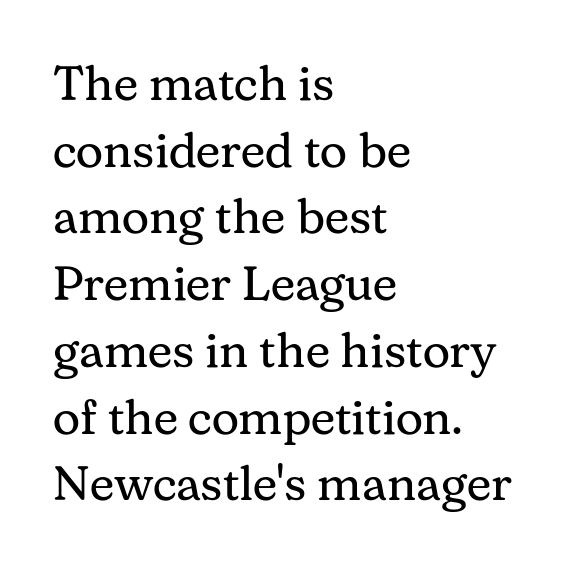
This sample keeps an unexceptional amount of space between lines. Compared with a typical body face, this is equally light or lighter still. A serif font was chosen for this passage. Honestly, there is no underline to notice here at all. The letters advance in unequal steps, a hallmark of proportional type.
